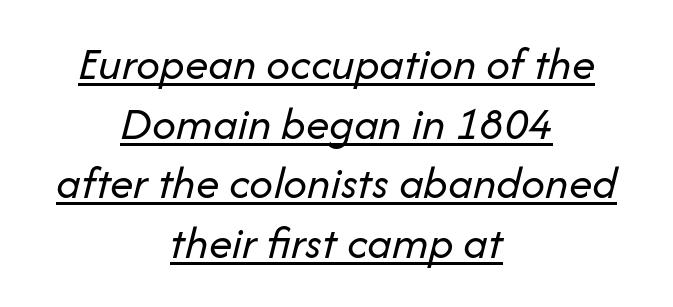
The image shows 47 px regular-weight type, italic (leaning right); set centered, normal line spacing (1.27x), normal letter spacing, underlined; low stroke contrast and a medium x-height.
